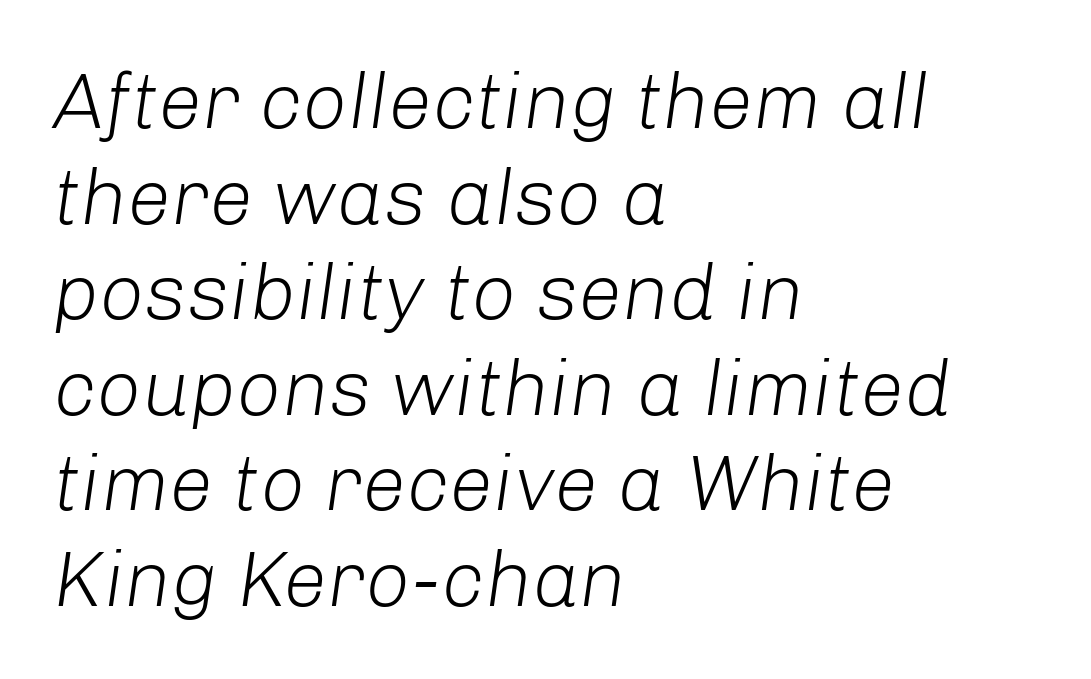
Q: Is the text bold? A: No.
Q: Is the text italic (slanted)? A: Yes, it leans right by about 8 degrees.
Q: Is the text underlined? A: No.
Q: How is the paragraph aligned? A: Left-aligned.
Q: Is the spacing between letters normal or unusually wide? A: Normal.
Q: Width (condensed, normal, or wide)? A: Normal.
Q: Stroke contrast? A: Low.
Q: x-height? A: Medium.
Q: Monospaced? A: No.
